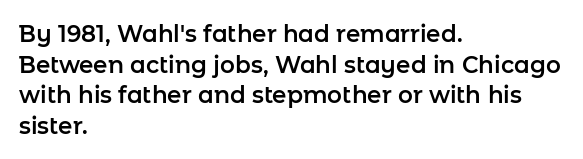
{"italic": "no", "underline": "no", "align": "left", "line_spacing": "normal", "line_spacing_ratio": 1.33, "letter_spacing": "normal", "letter_spacing_em": 0.0, "glyph_px": 23}
